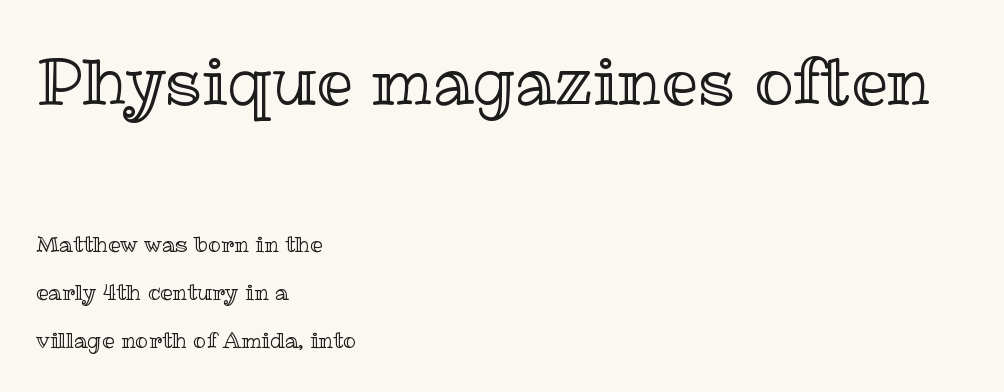
{"italic": "no", "width": "normal", "x_height": "medium", "monospaced": "no", "underline": "no", "align": "left", "line_spacing": "loose", "line_spacing_ratio": 2.17, "letter_spacing": "normal", "letter_spacing_em": 0.0, "larger_block": "first", "size_ratio": 2.95, "glyph_px": 65}
